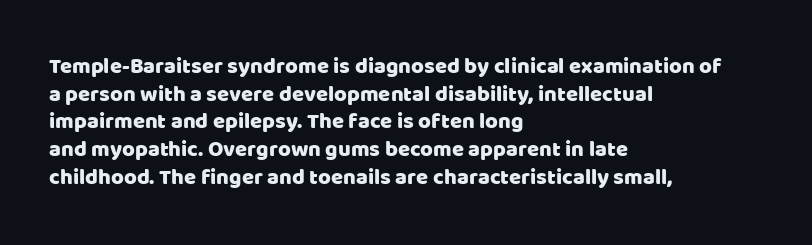
Regarding leading, the lines here are spaced in the standard way. The space beneath each line is pristine and unruled. Tracking value appears to be zero — textbook default spacing. The setting favours the left margin, as ordinary paragraphs usually do.
